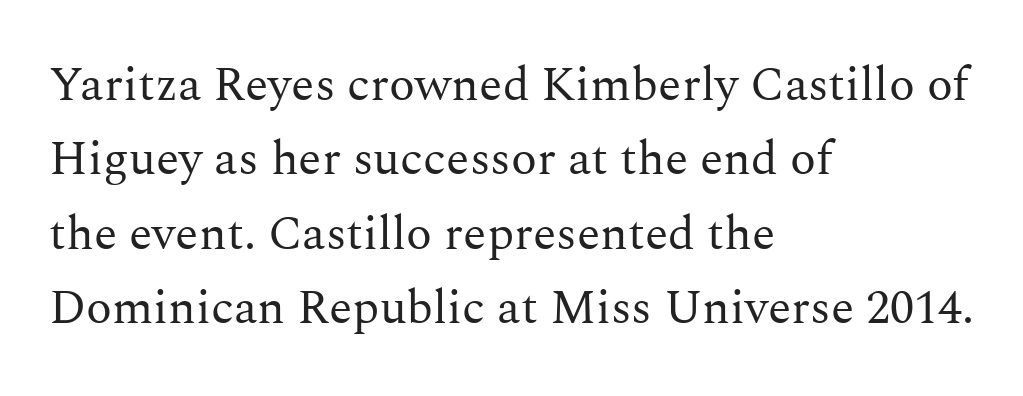
The text block is weighted toward the left margin, trailing off unevenly rightward. Is the letter spacing exaggerated? No — it looks like the ordinary default. Notice how descenders clear the ascenders below comfortably — that's standard leading. Italic? Not at all — the glyphs are vertical. The face looks like a standard text weight, possibly lighter. Serifs: yes, visible at the terminals of the letterforms.
